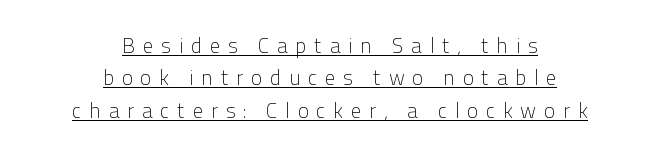
Q: Is the text bold? A: No.
Q: Is the text italic (slanted)? A: No, it is upright.
Q: Is the text underlined? A: Yes.
Q: How is the paragraph aligned? A: Centered.
Q: Is the spacing between letters normal or unusually wide? A: Unusually wide.
Q: Is the spacing between lines tight, normal or loose? A: Normal.
